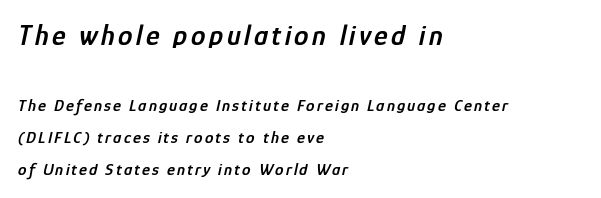
Q: Is the text bold? A: Semi-bold.
Q: Is the text italic (slanted)? A: Yes, it leans right by about 12 degrees.
Q: Is the text underlined? A: No.
Q: How is the paragraph aligned? A: Left-aligned.
Q: Which block of text is set in a larger size, the first (top) or the second (bottom)? A: The first (top) one.
Q: Width (condensed, normal, or wide)? A: Condensed.
Q: Stroke contrast? A: Low.
Q: x-height? A: Medium.
Q: Monospaced? A: No.
